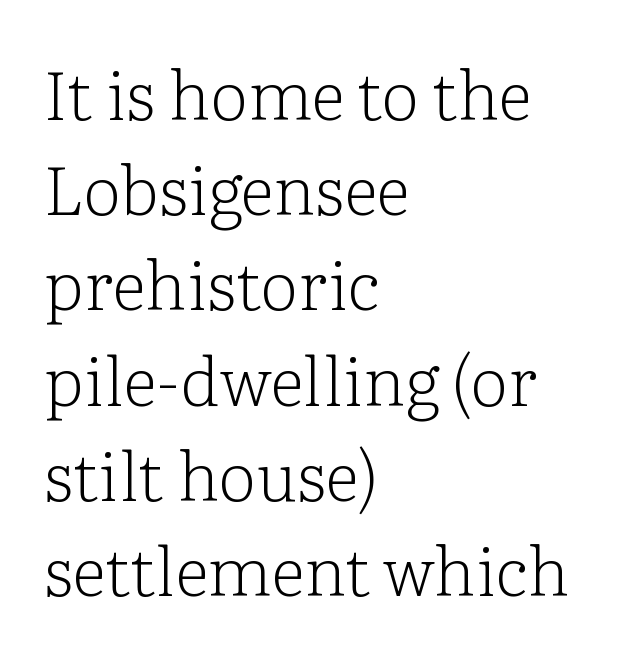
Q: Is the text bold? A: No.
Q: Is the text italic (slanted)? A: No, it is upright.
Q: Is the typeface a serif or a sans-serif typeface? A: Serif.
Q: Is the text underlined? A: No.
Q: How is the paragraph aligned? A: Left-aligned.
Q: Is the spacing between letters normal or unusually wide? A: Normal.
Q: Is the spacing between lines tight, normal or loose? A: Normal.
Q: Width (condensed, normal, or wide)? A: Normal.
Q: Stroke contrast? A: Low.
Q: x-height? A: Medium.
Q: Monospaced? A: No.
